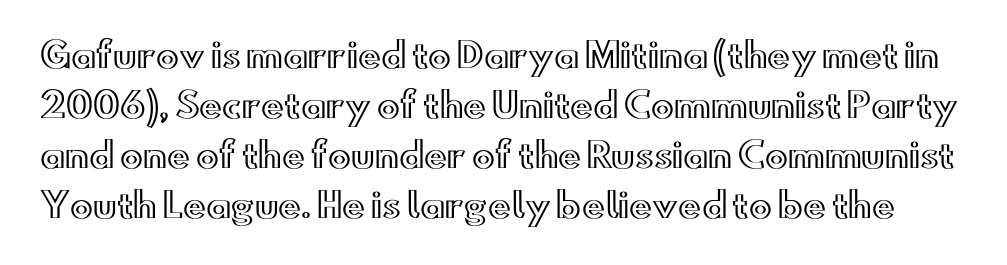
The image shows 34 px wide type, upright; set normal line spacing (1.47x), normal letter spacing, not underlined; a small x-height.
